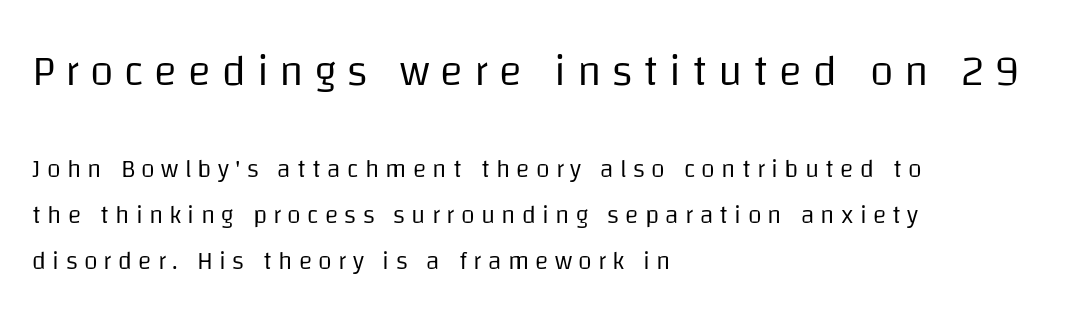
Q: Is the text bold? A: No.
Q: Is the text italic (slanted)? A: No, it is upright.
Q: Is the typeface a serif or a sans-serif typeface? A: Sans-serif.
Q: Is the text underlined? A: No.
Q: How is the paragraph aligned? A: Left-aligned.
Q: Is the spacing between letters normal or unusually wide? A: Unusually wide.
Q: Which block of text is set in a larger size, the first (top) or the second (bottom)? A: The first (top) one.
Q: Width (condensed, normal, or wide)? A: Normal.
Q: Stroke contrast? A: Low.
Q: x-height? A: Large.
Q: Monospaced? A: No.
